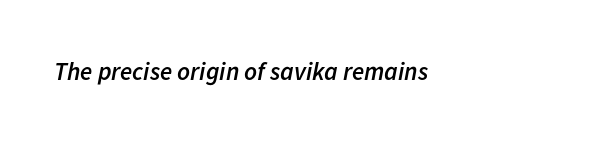
This rendering uses left alignment, leaving the right contour irregular. Weight check: semibold — heavier than regular, not quite bold. Type without underlining. The tracking reads as untouched default to a designer's eye. Slant detected: the letters are inclined.
